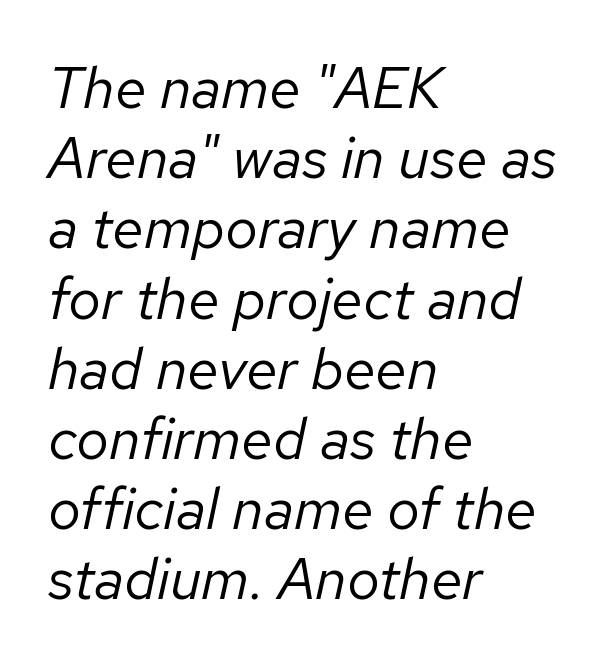
Tracking here is standard; glyphs follow each other at the usual distance. One-word summary of the alignment: left. The font is comparable to plain body text, perhaps lighter. The axis of the letterforms is tilted away from vertical. Check under the words: just untouched page. Spacing verdict: proportional, widths tailored to each character.
